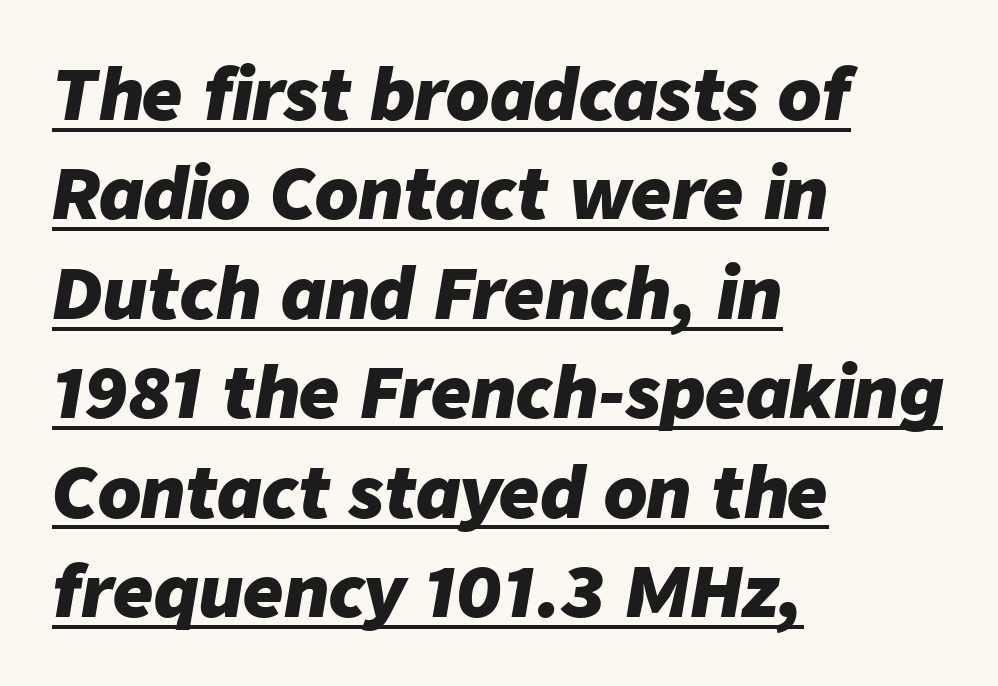
The image shows 70 px heavy type, italic (leaning right); set left-aligned, normal line spacing (1.42x), normal letter spacing, underlined; low stroke contrast and a medium x-height.
